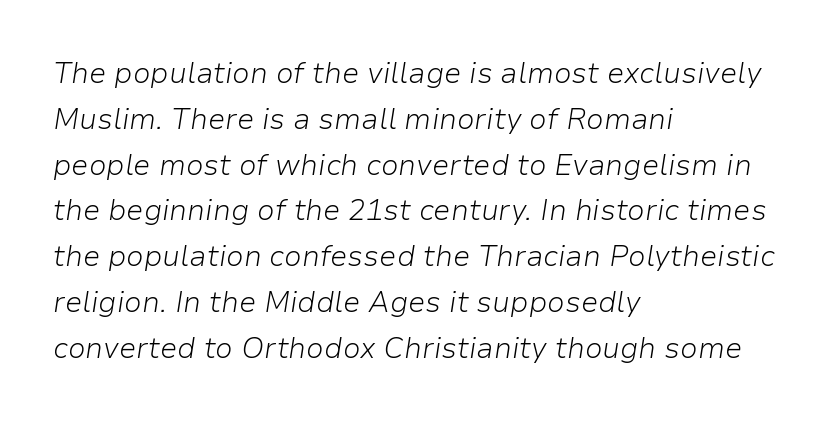
{"italic": "yes", "lean": "right", "slant_degrees": 9, "bold": "no", "weight": "light", "width": "normal", "stroke_contrast": "low", "x_height": "medium", "monospaced": "no", "underline": "no", "align": "left", "line_spacing": "normal", "line_spacing_ratio": 1.58, "letter_spacing": "normal", "letter_spacing_em": 0.0, "glyph_px": 29}
